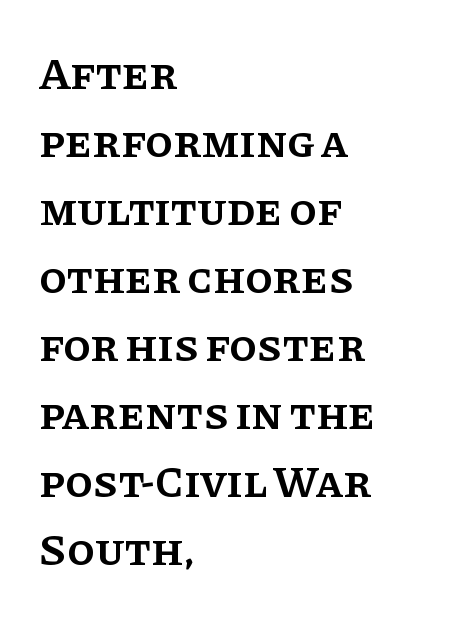
{"serif": "yes", "italic": "no", "bold": "semi", "weight": "semibold", "width": "normal", "stroke_contrast": "low", "x_height": "large", "monospaced": "no", "underline": "no", "align": "left", "line_spacing": "normal", "line_spacing_ratio": 1.51, "letter_spacing": "normal", "letter_spacing_em": 0.0, "glyph_px": 45}
